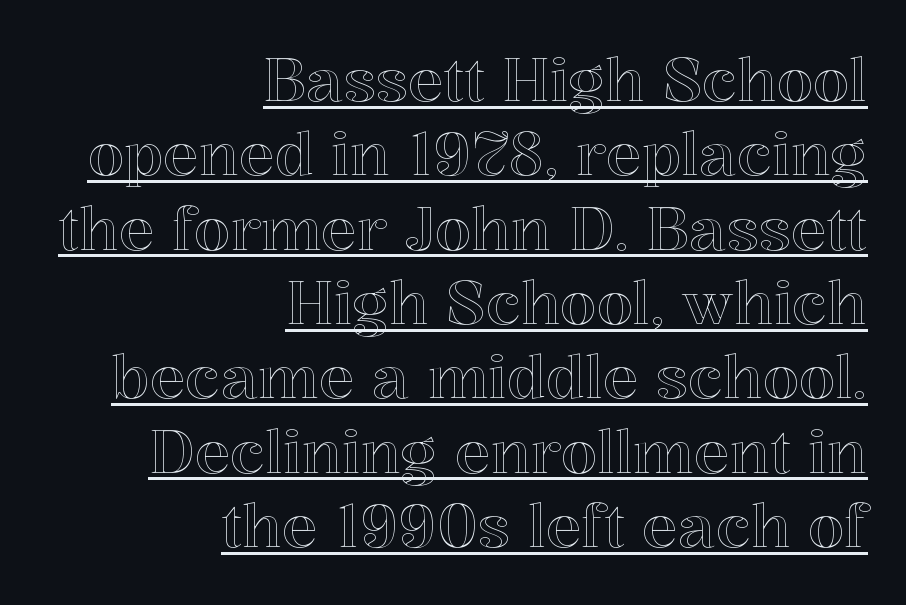
The block of text has a typical density, with ordinary space between rows. This rendering uses right alignment, leaving the left contour irregular. A baseline rule has been typeset under these characters. Nothing unusual about the tracking: characters are spaced as the font intends.
